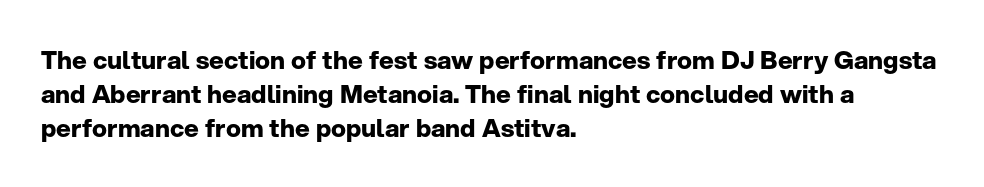
Q: Is the text bold? A: Yes.
Q: Is the text italic (slanted)? A: No, it is upright.
Q: Is the text underlined? A: No.
Q: How is the paragraph aligned? A: Left-aligned.
Q: Is the spacing between letters normal or unusually wide? A: Normal.
Q: Is the spacing between lines tight, normal or loose? A: Normal.
